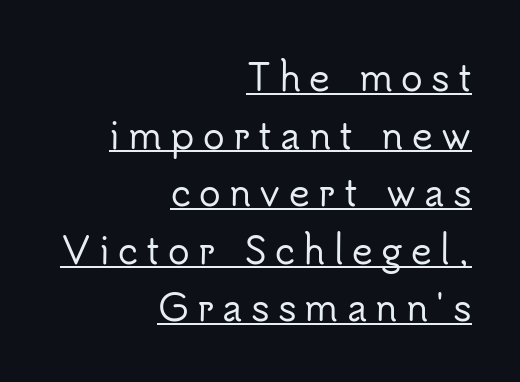
The image shows 36 px sans-serif type, upright; set right-aligned, normal line spacing (1.6x), unusually wide letter spacing (+0.23 em), underlined; low stroke contrast and a small x-height.
